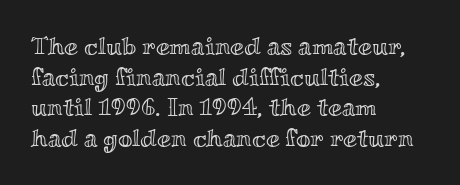
Which margin do the lines hug? The left one — the right edge is uneven. Bare-footed words on every line. Here the glyphs are tracked normally, forming tight word shapes. Does the lettering tilt? It doesn't — this is upright.
